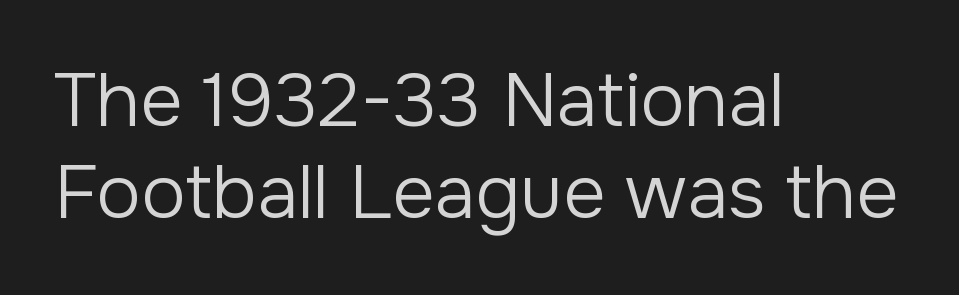
The image shows 74 px regular-weight sans-serif type, upright; set left-aligned, line spacing 1.24x, normal letter spacing, not underlined; low stroke contrast and a medium x-height.
